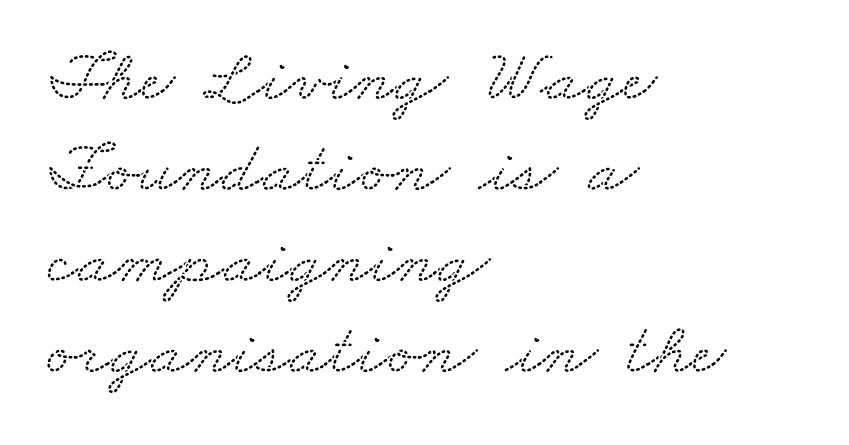
Q: Is the typeface a serif or a sans-serif typeface? A: Serif.
Q: Is the text underlined? A: No.
Q: How is the paragraph aligned? A: Left-aligned.
Q: Is the spacing between letters normal or unusually wide? A: Normal.
Q: Width (condensed, normal, or wide)? A: Wide.
Q: Stroke contrast? A: Low.
Q: x-height? A: Small.
Q: Monospaced? A: No.
